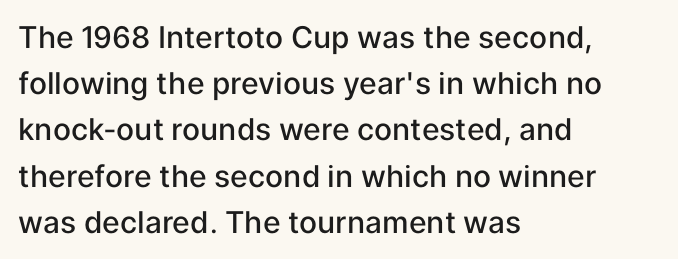
{"serif": "no", "italic": "no", "bold": "semi", "weight": "semibold", "width": "normal", "stroke_contrast": "low", "x_height": "medium", "monospaced": "no", "underline": "no", "align": "left", "line_spacing": "normal", "line_spacing_ratio": 1.54, "letter_spacing": "normal", "letter_spacing_em": 0.0, "glyph_px": 30}
